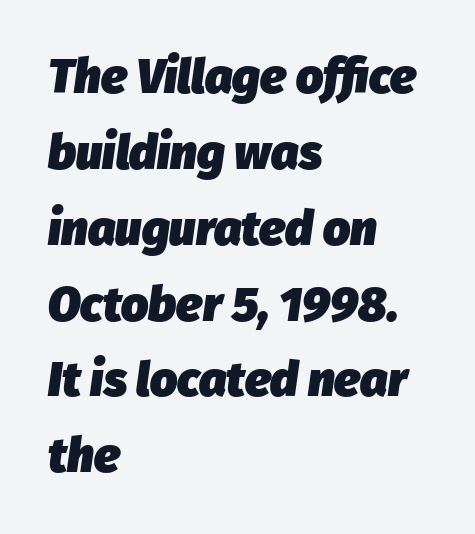
{"italic": "yes", "lean": "right", "slant_degrees": 8, "bold": "yes", "weight": "heavy", "width": "normal", "stroke_contrast": "low", "x_height": "medium", "monospaced": "no", "underline": "no", "align": "left", "line_spacing": "normal", "line_spacing_ratio": 1.58, "letter_spacing": "normal", "letter_spacing_em": 0.0, "glyph_px": 48}
